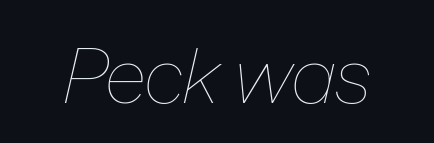
The rendering keeps characters at their native spacing. Varying glyph widths throughout — classic text-font behaviour. The face used here has a pronounced slope to its letters. Summary of weight: not heavy and not bold. Anything drawn beneath the words? Only blank space.
